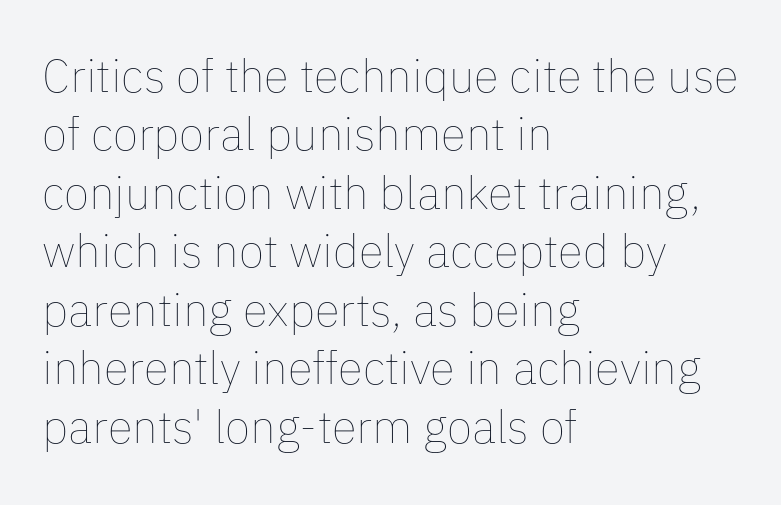
The image shows 46 px thin type, upright; set left-aligned, normal line spacing (1.27x), normal letter spacing, not underlined; low stroke contrast and a medium x-height.
